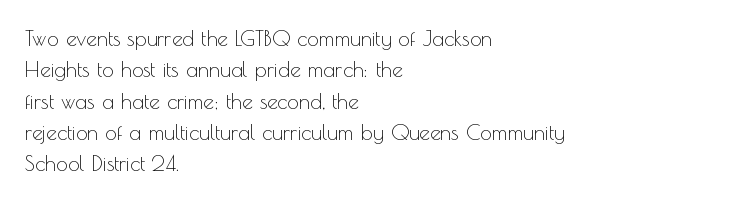
{"italic": "no", "bold": "no", "underline": "no", "align": "left", "line_spacing": "normal", "line_spacing_ratio": 1.49, "letter_spacing": "normal", "letter_spacing_em": 0.0, "glyph_px": 21}
